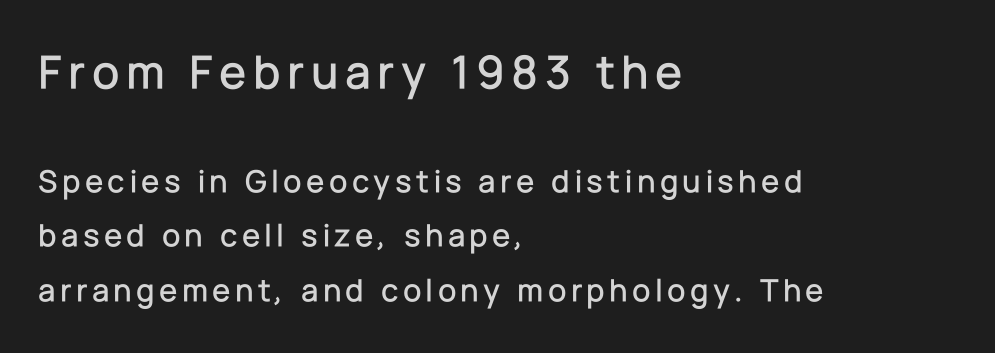
Q: Is the text italic (slanted)? A: No, it is upright.
Q: Is the typeface a serif or a sans-serif typeface? A: Sans-serif.
Q: Is the text underlined? A: No.
Q: How is the paragraph aligned? A: Left-aligned.
Q: Is the spacing between lines tight, normal or loose? A: Normal.
Q: Which block of text is set in a larger size, the first (top) or the second (bottom)? A: The first (top) one.
Q: Width (condensed, normal, or wide)? A: Normal.
Q: Stroke contrast? A: Low.
Q: x-height? A: Medium.
Q: Monospaced? A: No.
